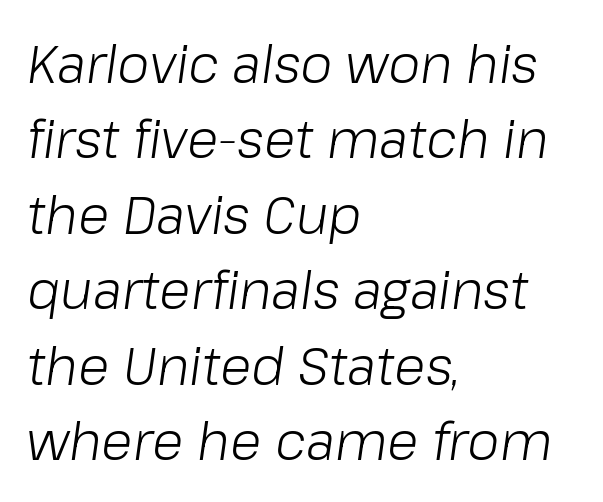
The letterforms sit at book weight or below. The letters advance in unequal steps, a hallmark of proportional type. Notice how the passage keeps a crisp vertical edge on the left only. There is no visible air inserted between adjacent glyphs.
